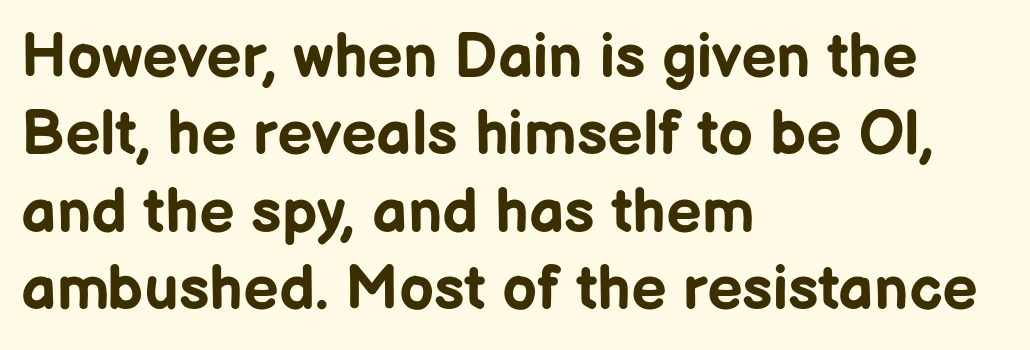
{"serif": "no", "italic": "no", "bold": "yes", "weight": "bold", "width": "normal", "stroke_contrast": "low", "x_height": "medium", "monospaced": "no", "underline": "no", "align": "left", "line_spacing": "normal", "line_spacing_ratio": 1.25, "letter_spacing": "normal", "letter_spacing_em": 0.0, "glyph_px": 62}
